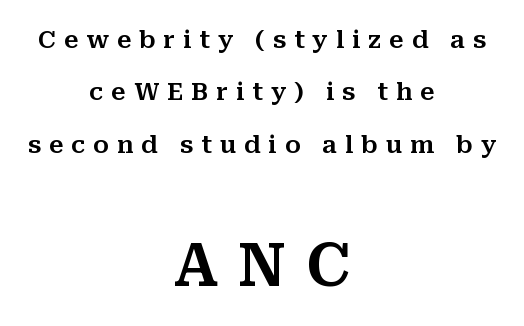
Q: Is the text italic (slanted)? A: No, it is upright.
Q: Is the typeface a serif or a sans-serif typeface? A: Serif.
Q: Is the text underlined? A: No.
Q: How is the paragraph aligned? A: Centered.
Q: Is the spacing between letters normal or unusually wide? A: Unusually wide.
Q: Is the spacing between lines tight, normal or loose? A: Loose.
Q: Which block of text is set in a larger size, the first (top) or the second (bottom)? A: The second (bottom) one.
Q: Width (condensed, normal, or wide)? A: Normal.
Q: Stroke contrast? A: Medium.
Q: x-height? A: Medium.
Q: Monospaced? A: No.
